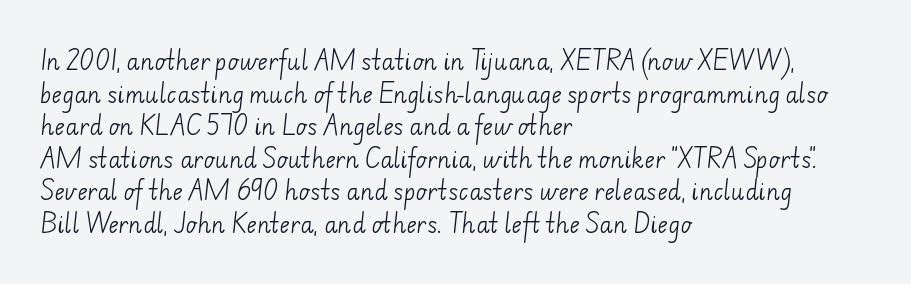
The image shows 22 px text type; set left-aligned, normal line spacing (1.48x), normal letter spacing, not underlined.
